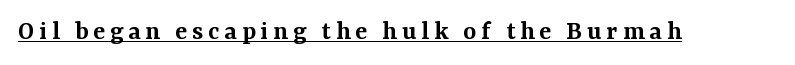
{"serif": "yes", "italic": "no", "bold": "semi", "weight": "semibold", "width": "normal", "stroke_contrast": "medium", "x_height": "medium", "monospaced": "no", "underline": "yes", "glyph_px": 28}
